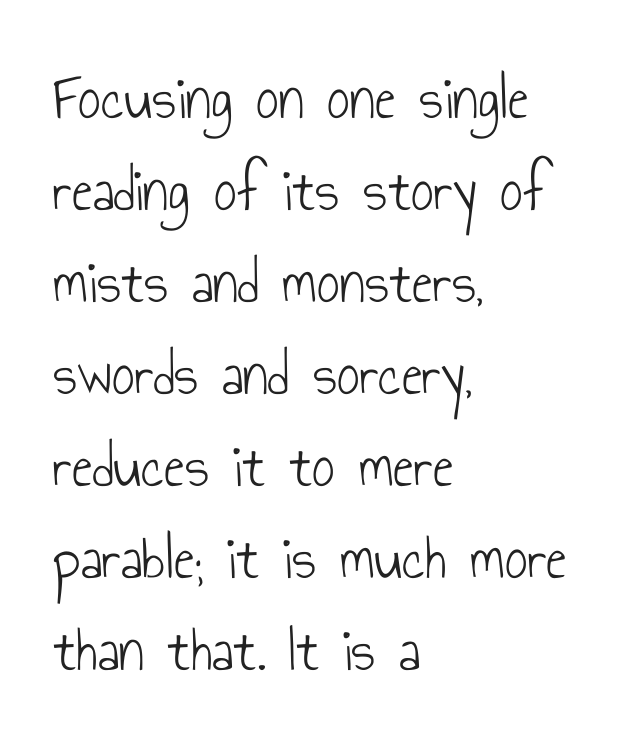
The image shows 63 px light, condensed sans-serif type, upright; set left-aligned, normal line spacing (1.46x), normal letter spacing, not underlined; low stroke contrast and a small x-height.
